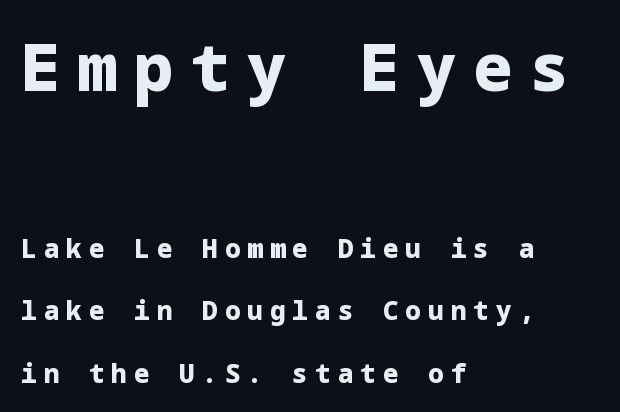
The image shows 65 px heavy sans-serif type, upright; set left-aligned, loose line spacing (2.41x), unusually wide letter spacing (+0.27 em), not underlined; the first (top) block is 2.5x larger; low stroke contrast and a medium x-height.
